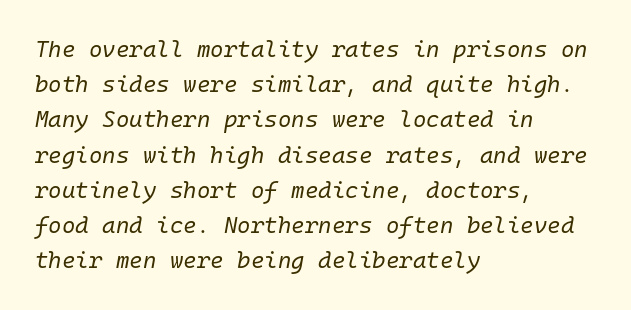
{"italic": "yes", "lean": "right", "slant_degrees": 10, "bold": "no", "underline": "no", "align": "left", "line_spacing": "normal", "line_spacing_ratio": 1.53, "letter_spacing": "normal", "letter_spacing_em": 0.0, "glyph_px": 23}
